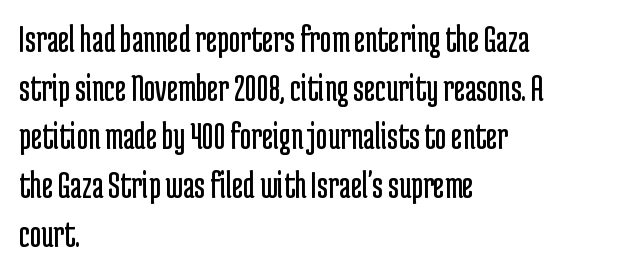
Nothing sits at the stroke ends, so this counts as sans-serif. Do the characters align in a grid? No, the font is proportional. A classic flush-left, rag-right setting is used for this passage. The face used here is rendered with its standard letterfit.
